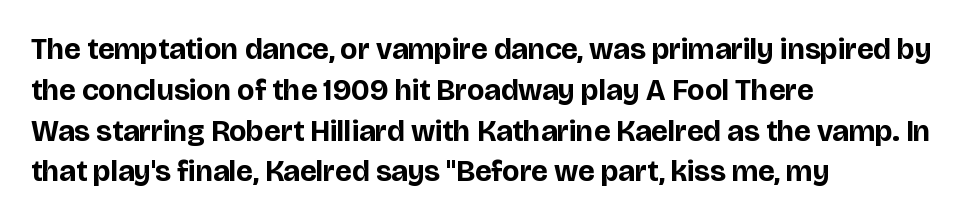
Standard letterfit; no display-style spreading of the glyphs. Decoration check: the copy has no underline. Looks like regular typesetting: each glyph gets only the width it needs. Is the type bold? Yes — the strokes are clearly thick and heavy. Unlike italic type, these characters show no tilt at all.
